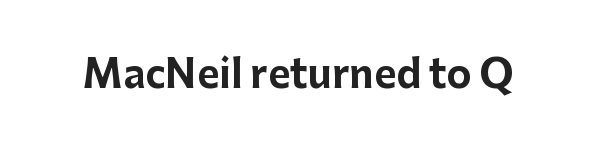
{"serif": "no", "italic": "no", "bold": "yes", "weight": "bold", "width": "normal", "stroke_contrast": "low", "x_height": "medium", "monospaced": "no", "underline": "no", "letter_spacing": "normal", "letter_spacing_em": 0.0, "glyph_px": 38}
